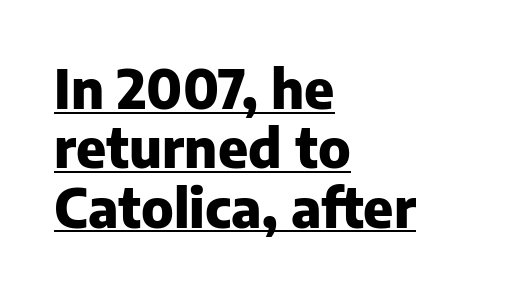
Q: Is the text bold? A: Yes.
Q: Is the text italic (slanted)? A: No, it is upright.
Q: Is the typeface a serif or a sans-serif typeface? A: Sans-serif.
Q: Is the text underlined? A: Yes.
Q: How is the paragraph aligned? A: Left-aligned.
Q: Is the spacing between letters normal or unusually wide? A: Normal.
Q: Is the spacing between lines tight, normal or loose? A: Tight.
Q: Width (condensed, normal, or wide)? A: Normal.
Q: Stroke contrast? A: Low.
Q: x-height? A: Medium.
Q: Monospaced? A: No.
